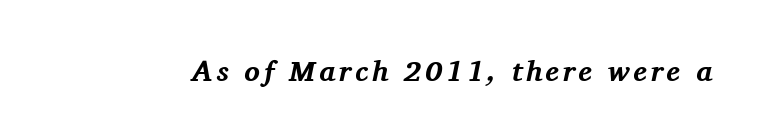
A typesetter would label this face a serif. Does the weight exceed regular? Yes, all the way to bold. Letters rest on an invisible, unmarked baseline. The typography opts for an oblique posture over an upright one.
